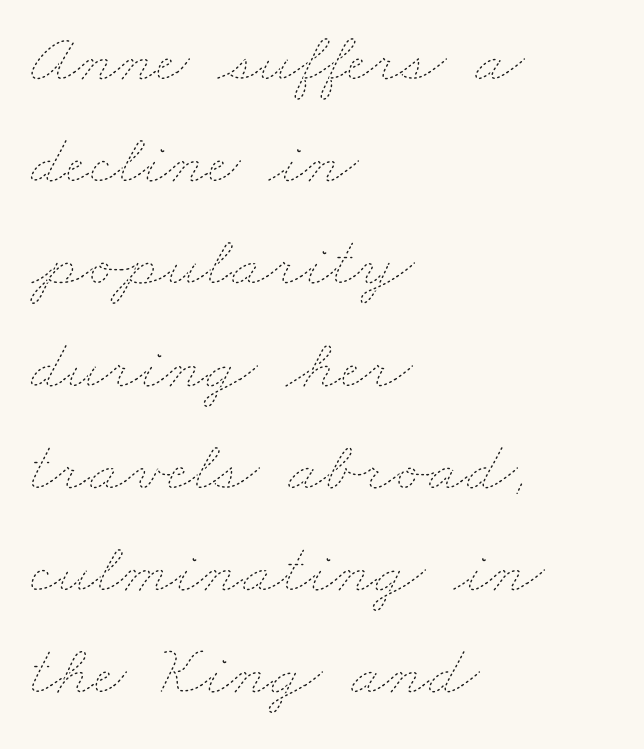
Q: Is the text bold? A: No.
Q: Is the text underlined? A: No.
Q: How is the paragraph aligned? A: Left-aligned.
Q: Is the spacing between letters normal or unusually wide? A: Normal.
Q: Is the spacing between lines tight, normal or loose? A: Normal.
Q: Width (condensed, normal, or wide)? A: Wide.
Q: Stroke contrast? A: Low.
Q: x-height? A: Small.
Q: Monospaced? A: No.
